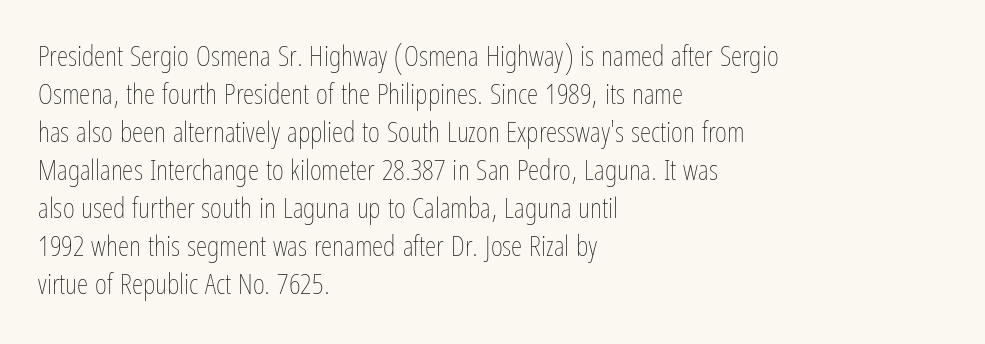
{"italic": "no", "bold": "no", "weight": "thin", "width": "condensed", "stroke_contrast": "low", "x_height": "medium", "monospaced": "no", "underline": "no", "align": "left", "line_spacing": "normal", "line_spacing_ratio": 1.31, "letter_spacing": "normal", "letter_spacing_em": 0.0, "glyph_px": 29}
